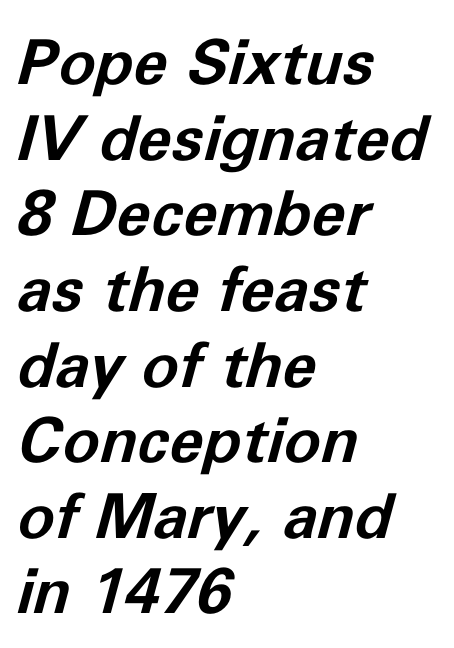
The image shows 62 px bold type, italic (leaning right); set left-aligned, line spacing 1.22x, normal letter spacing, not underlined; low stroke contrast and a medium x-height.
